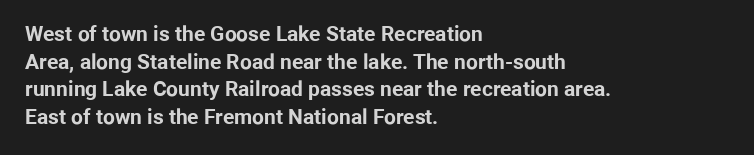
The image shows 21 px bold type, upright; set left-aligned, normal line spacing (1.31x), normal letter spacing, not underlined.
